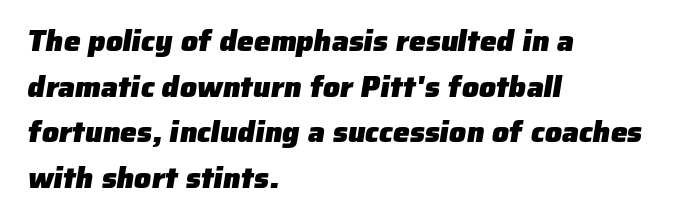
Q: Is the text bold? A: Yes.
Q: Is the typeface a serif or a sans-serif typeface? A: Sans-serif.
Q: Is the text underlined? A: No.
Q: How is the paragraph aligned? A: Left-aligned.
Q: Is the spacing between letters normal or unusually wide? A: Normal.
Q: Is the spacing between lines tight, normal or loose? A: Normal.
Q: Width (condensed, normal, or wide)? A: Normal.
Q: Stroke contrast? A: Low.
Q: x-height? A: Medium.
Q: Monospaced? A: No.
